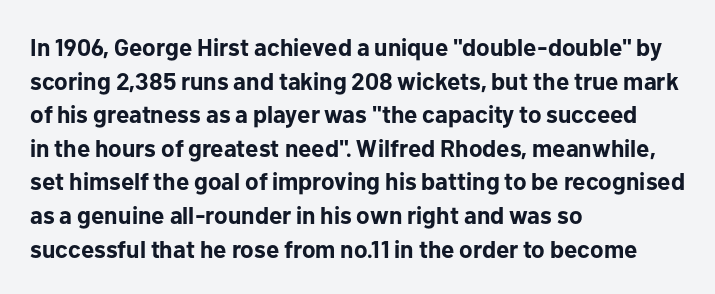
{"italic": "no", "bold": "yes", "underline": "no", "align": "left", "line_spacing": "normal", "line_spacing_ratio": 1.4, "letter_spacing": "normal", "letter_spacing_em": 0.0, "glyph_px": 24}
